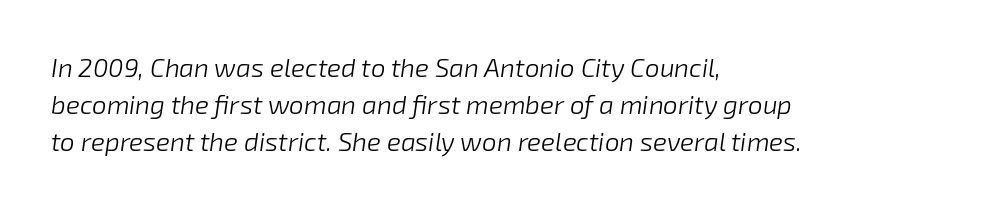
{"italic": "yes", "lean": "right", "slant_degrees": 8, "bold": "no", "underline": "no", "align": "left", "line_spacing": "normal", "line_spacing_ratio": 1.42, "letter_spacing": "normal", "letter_spacing_em": 0.0, "glyph_px": 26}
